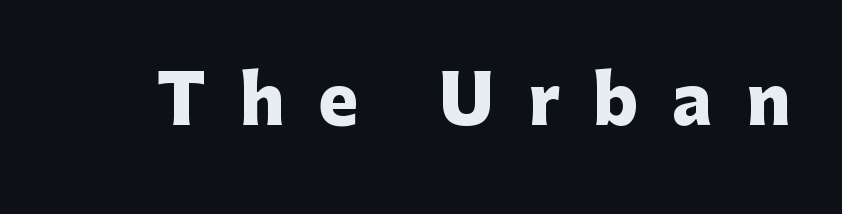
{"serif": "no", "italic": "no", "bold": "yes", "weight": "heavy", "width": "normal", "stroke_contrast": "low", "x_height": "medium", "monospaced": "no", "underline": "no", "letter_spacing": "wide", "letter_spacing_em": 0.5, "glyph_px": 67}
